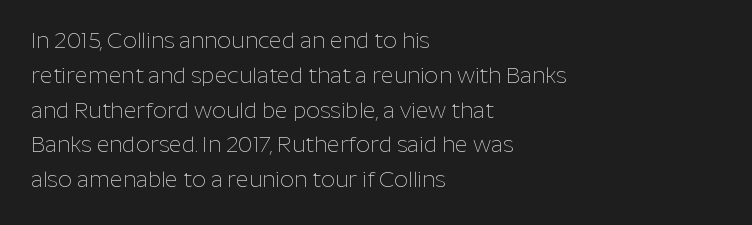
Q: Is the text bold? A: No.
Q: Is the text italic (slanted)? A: No, it is upright.
Q: Is the text underlined? A: No.
Q: How is the paragraph aligned? A: Left-aligned.
Q: Is the spacing between letters normal or unusually wide? A: Normal.
Q: Is the spacing between lines tight, normal or loose? A: Normal.
